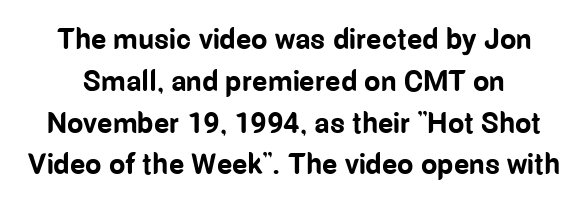
Does the type have serifs? No, each stem ends abruptly. Type without underlining. In terms of weight, the rendering is a true, heavy bold. Each new line begins a customary step beneath the previous one.
